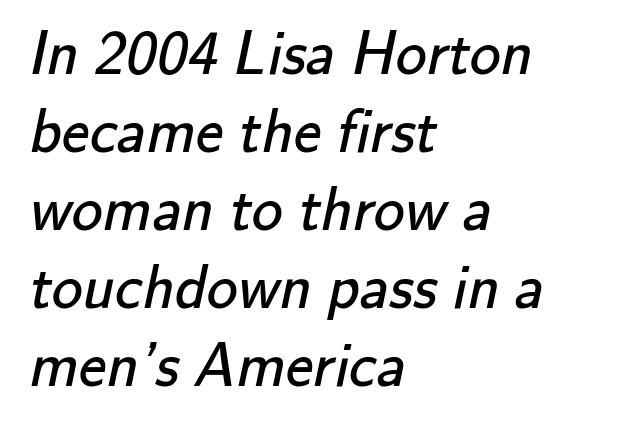
{"serif": "no", "bold": "no", "weight": "regular", "width": "normal", "stroke_contrast": "low", "x_height": "small", "monospaced": "no", "underline": "no", "align": "left", "line_spacing": "normal", "line_spacing_ratio": 1.26, "letter_spacing": "normal", "letter_spacing_em": 0.0, "glyph_px": 62}
